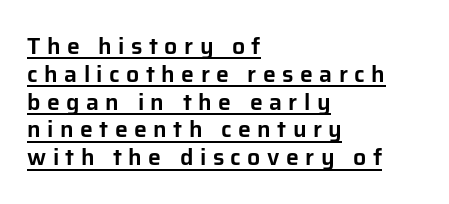
The typography opts for an upright posture over an oblique one. Does the copy run flush right? No — it runs flush left. The tracking reads as deliberately expanded to a designer's eye. You can see a thin bar hugging the bottom of the glyphs.
